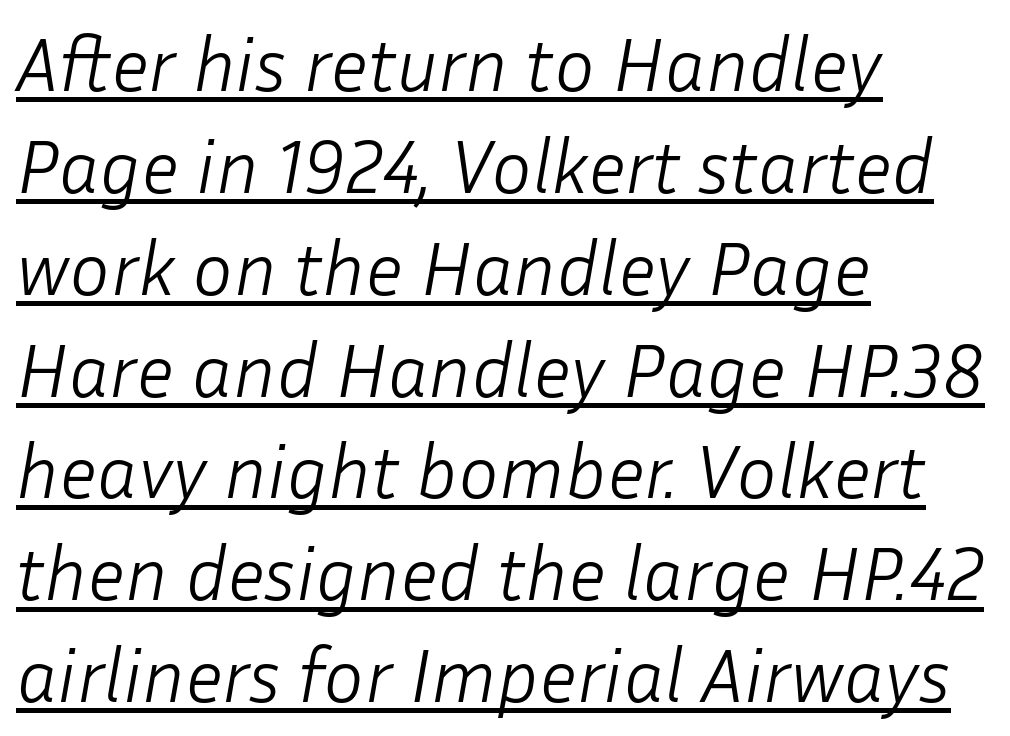
These lines sit exactly where default settings would place them. The setting favours the left margin, as ordinary paragraphs usually do. The text carries the slant typical of an italic or oblique font. These lines keep a tight, regular rhythm from letter to letter. Each line of the rendering has a horizontal stroke beneath the glyphs. The font sits on the lighter half of the weight spectrum, regular included.
